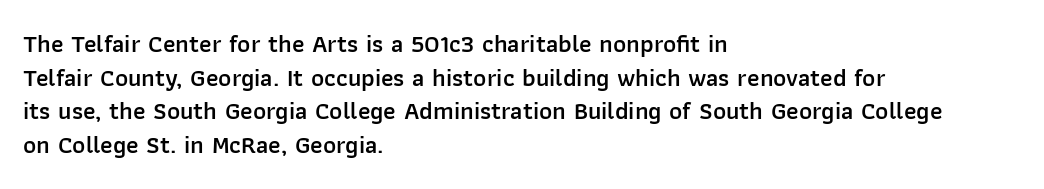
Is there any slant? The stems are plumb. Only glyphs here, with clear space below each row. A fair bit of extra ink — the face is semibold, not bold. Honestly, the row spacing looks completely unremarkable. These lines stack with their left ends in a neat column.
